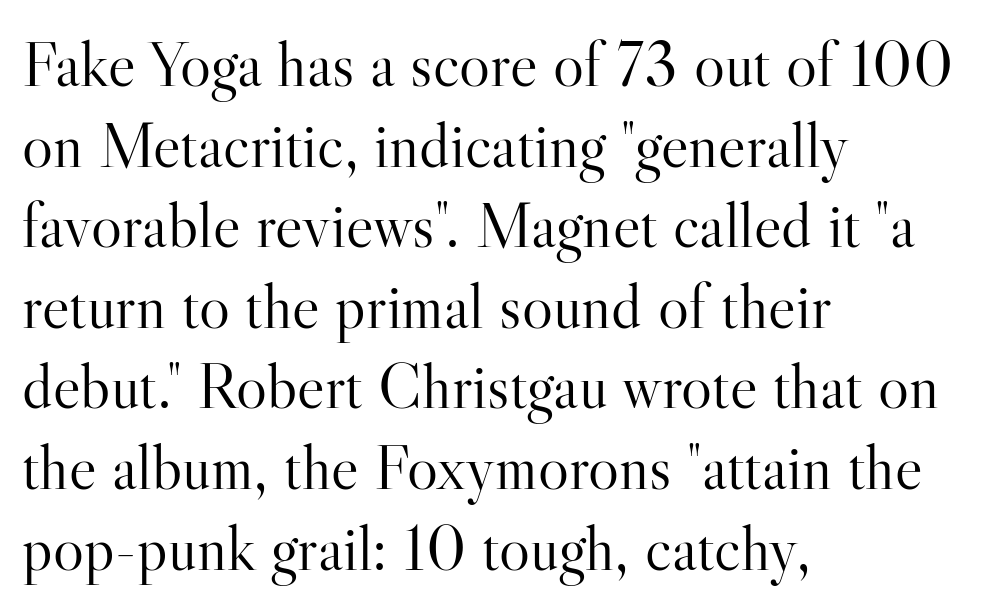
The image shows 65 px light serif type, upright; set left-aligned, line spacing 1.24x, normal letter spacing, not underlined; high stroke contrast and a small x-height.
